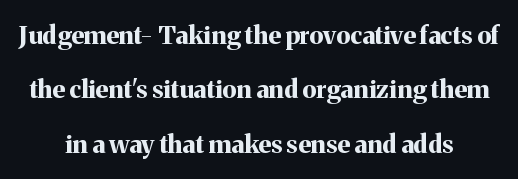
Words appear dense and cohesive because spacing is normal. The leading is generous, giving the passage an open texture. Underline: absent. The lettering holds an erect, upright posture throughout. The passage is arranged like a title page — every line centered.
